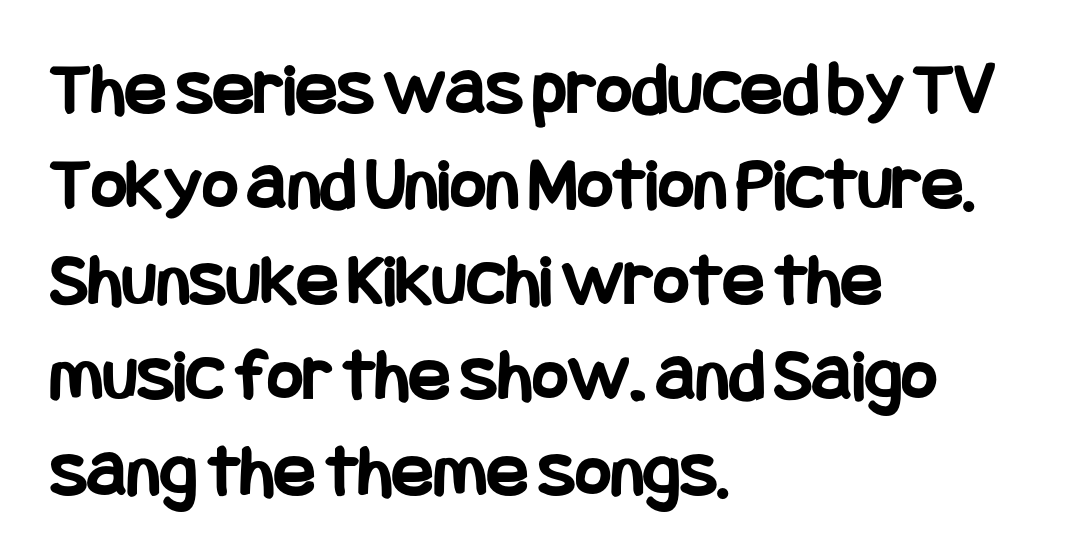
The image shows 77 px bold, condensed sans-serif type, upright; set left-aligned, line spacing 1.24x, normal letter spacing, not underlined; low stroke contrast and a large x-height.
